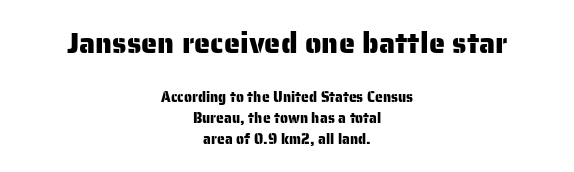
Note: no serifs on the glyphs. Evenly set lines give the paragraph a standard silhouette. Bare-footed words on every line. The paragraph has two soft edges and a firm central axis.
